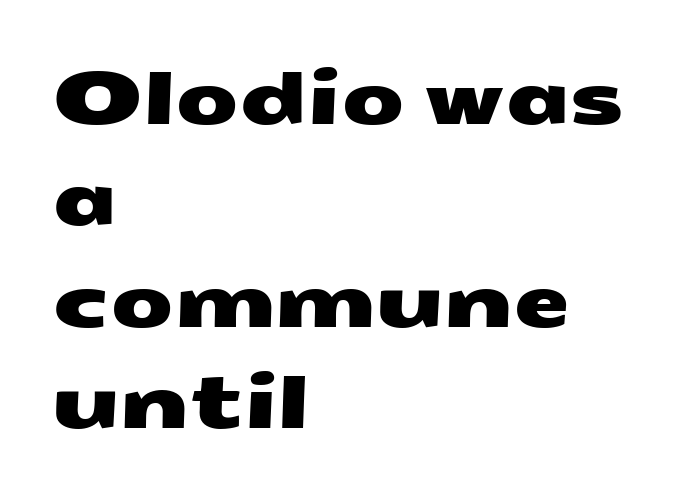
The image shows 73 px wide sans-serif type; set left-aligned, normal line spacing (1.39x), normal letter spacing, not underlined; medium stroke contrast and a medium x-height.
